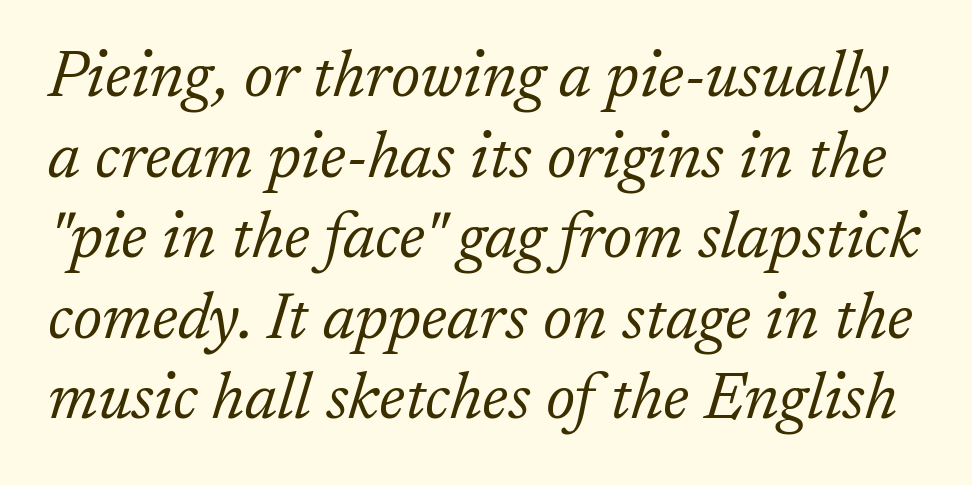
Between one letter and the next there's only the usual sliver of space. The text was rendered using a seriffed face with decorative stroke endings. The cut favours lightness, reaching ordinary text weight at its darkest. When letters slant like this, we call the style italic.
